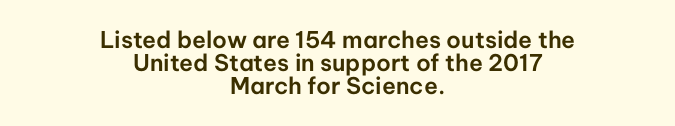
Q: Is the text italic (slanted)? A: No, it is upright.
Q: Is the text underlined? A: No.
Q: How is the paragraph aligned? A: Centered.
Q: Is the spacing between letters normal or unusually wide? A: Normal.
Q: Is the spacing between lines tight, normal or loose? A: Tight.
